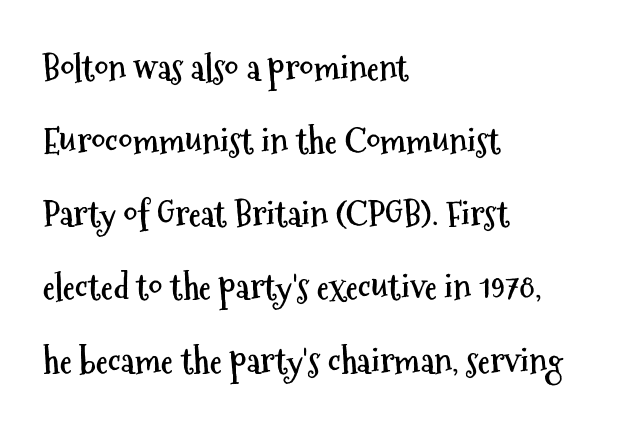
Q: Is the text bold? A: Yes.
Q: Is the text italic (slanted)? A: No, it is upright.
Q: Is the typeface a serif or a sans-serif typeface? A: Sans-serif.
Q: Is the text underlined? A: No.
Q: How is the paragraph aligned? A: Left-aligned.
Q: Is the spacing between letters normal or unusually wide? A: Normal.
Q: Is the spacing between lines tight, normal or loose? A: Loose.
Q: Width (condensed, normal, or wide)? A: Condensed.
Q: Stroke contrast? A: Medium.
Q: x-height? A: Medium.
Q: Monospaced? A: No.
